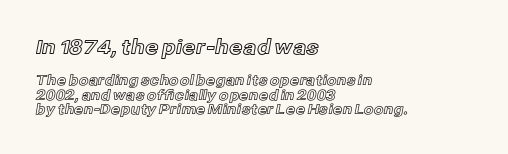
{"underline": "no", "align": "left", "line_spacing": "tight", "line_spacing_ratio": 1.05, "letter_spacing": "normal", "letter_spacing_em": 0.0, "larger_block": "first", "size_ratio": 1.43, "glyph_px": 20}
